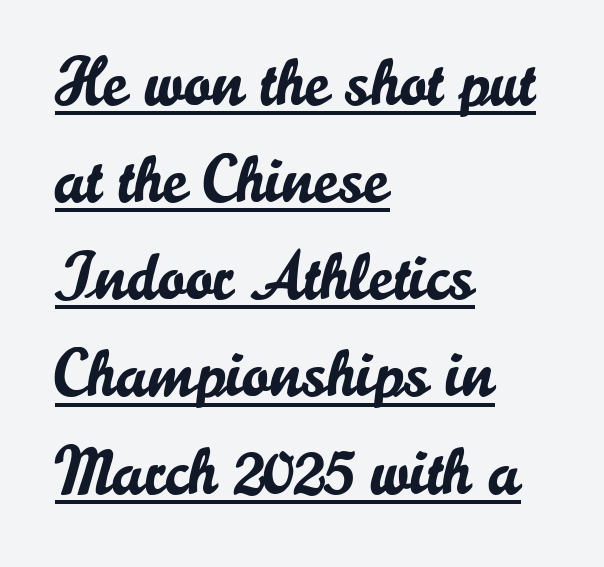
{"serif": "no", "width": "normal", "stroke_contrast": "low", "x_height": "small", "monospaced": "no", "underline": "yes", "align": "left", "line_spacing": "normal", "line_spacing_ratio": 1.45, "letter_spacing": "normal", "letter_spacing_em": 0.0, "glyph_px": 67}
